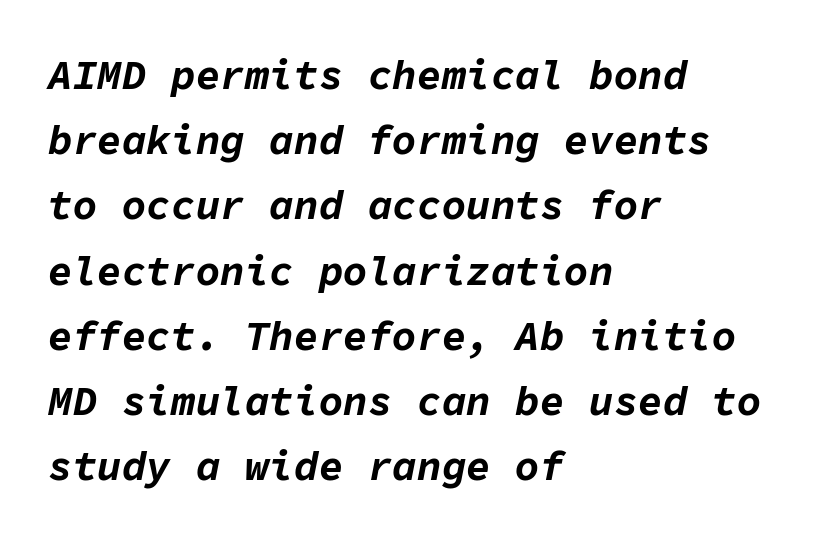
Q: Is the text bold? A: Yes.
Q: Is the text italic (slanted)? A: Yes, it leans right by about 11 degrees.
Q: Is the text underlined? A: No.
Q: How is the paragraph aligned? A: Left-aligned.
Q: Is the spacing between letters normal or unusually wide? A: Normal.
Q: Is the spacing between lines tight, normal or loose? A: Normal.
Q: Width (condensed, normal, or wide)? A: Normal.
Q: Stroke contrast? A: Low.
Q: x-height? A: Medium.
Q: Monospaced? A: Yes.
